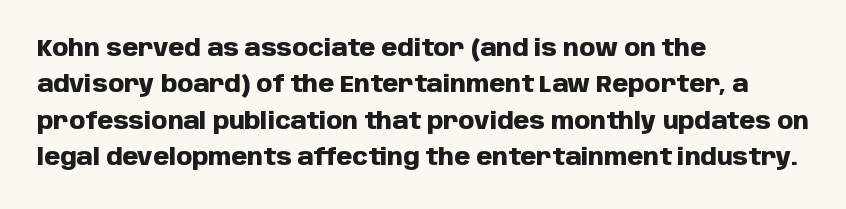
Q: Is the text bold? A: Yes.
Q: Is the text italic (slanted)? A: No, it is upright.
Q: Is the text underlined? A: No.
Q: How is the paragraph aligned? A: Left-aligned.
Q: Is the spacing between letters normal or unusually wide? A: Normal.
Q: Is the spacing between lines tight, normal or loose? A: Normal.
